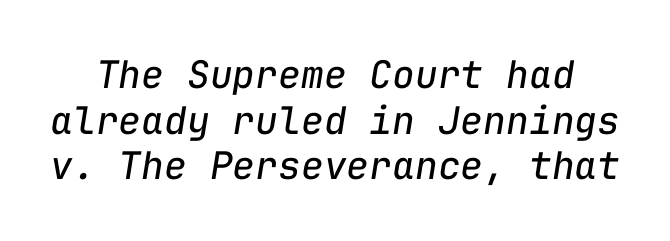
The image shows 38 px regular-weight type, italic (leaning right), monospaced; set line spacing 1.2x, normal letter spacing, not underlined; low stroke contrast and a medium x-height.
